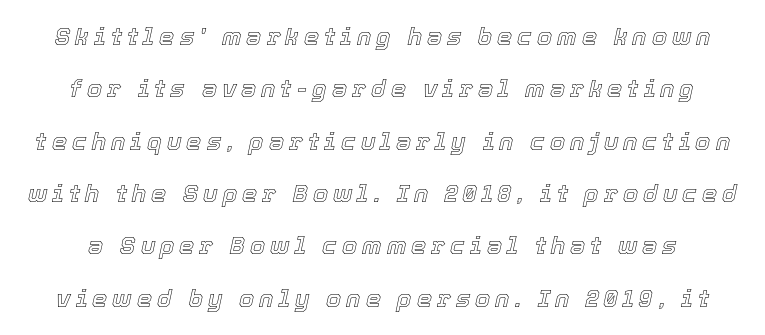
The image shows 24 px text type, italic (leaning right); set loose line spacing (2.18x), unusually wide letter spacing (+0.21 em), not underlined.
